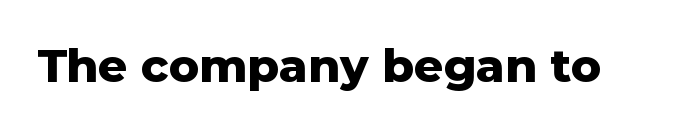
{"serif": "no", "italic": "no", "bold": "yes", "weight": "heavy", "width": "normal", "stroke_contrast": "low", "x_height": "medium", "monospaced": "no", "underline": "no", "letter_spacing": "normal", "letter_spacing_em": 0.0, "glyph_px": 46}
